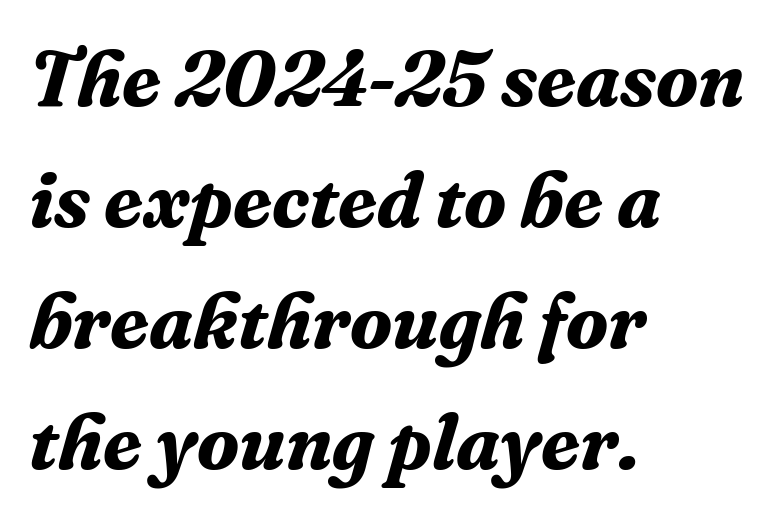
{"serif": "yes", "italic": "yes", "lean": "right", "slant_degrees": 16, "bold": "yes", "weight": "bold", "width": "normal", "stroke_contrast": "medium", "x_height": "medium", "monospaced": "no", "underline": "no", "align": "left", "line_spacing": "normal", "line_spacing_ratio": 1.55, "letter_spacing": "normal", "letter_spacing_em": 0.0, "glyph_px": 78}
